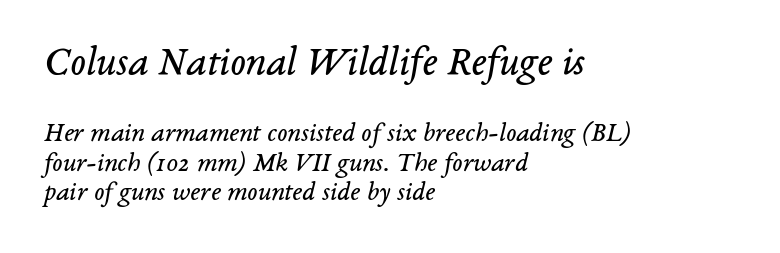
The image shows 41 px regular-weight serif type, italic (leaning right); set left-aligned, tight line spacing (1.09x), normal letter spacing, not underlined; the first (top) block is 1.52x larger; low stroke contrast and a medium x-height.
